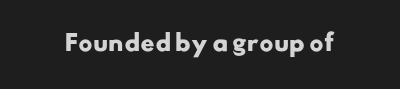
{"bold": "yes", "underline": "no", "letter_spacing": "normal", "letter_spacing_em": 0.0, "glyph_px": 22}
